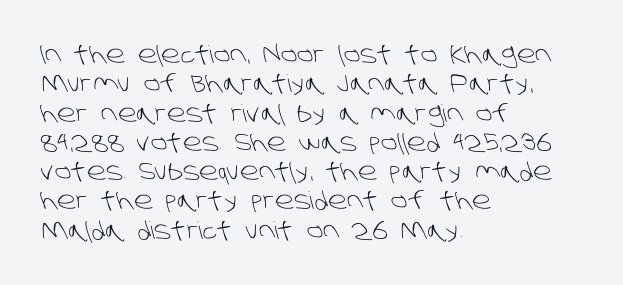
The image shows 24 px text type; set left-aligned, line spacing 1.22x, normal letter spacing, not underlined.
